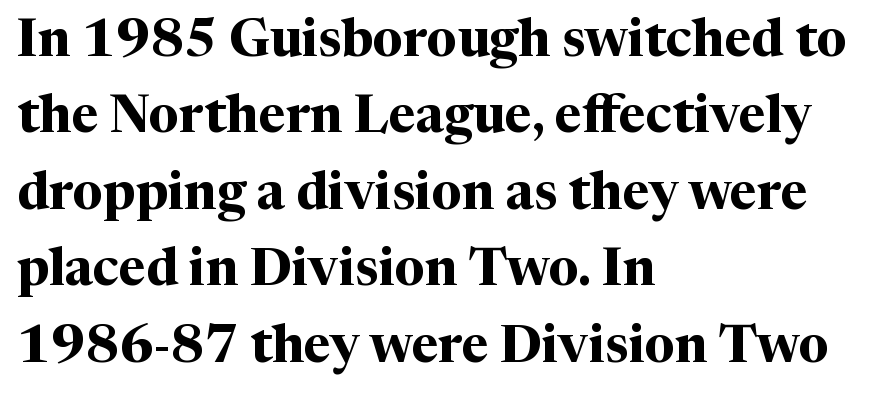
The image shows 52 px bold serif type, upright; set left-aligned, normal line spacing (1.47x), normal letter spacing, not underlined; medium stroke contrast and a medium x-height.
